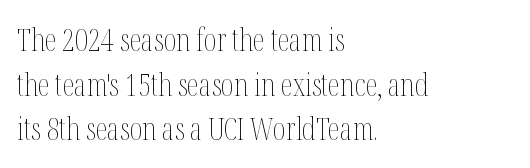
{"italic": "no", "bold": "no", "weight": "thin", "width": "condensed", "stroke_contrast": "medium", "x_height": "medium", "monospaced": "no", "underline": "no", "align": "left", "line_spacing": "normal", "line_spacing_ratio": 1.44, "letter_spacing": "normal", "letter_spacing_em": 0.0, "glyph_px": 31}
